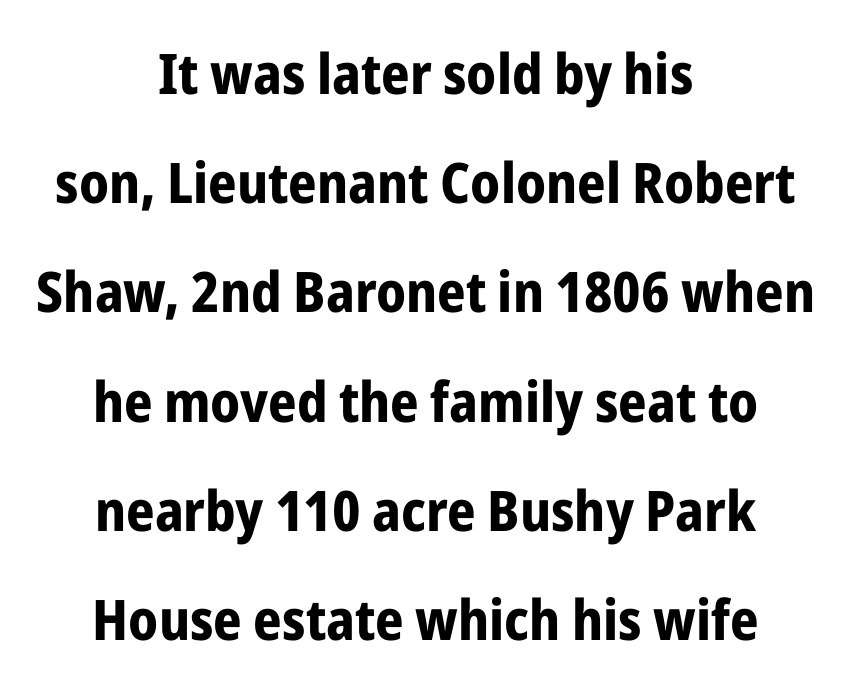
The image shows 56 px bold, condensed sans-serif type, upright; set centered, loose line spacing (1.95x), normal letter spacing, not underlined; low stroke contrast and a medium x-height.
